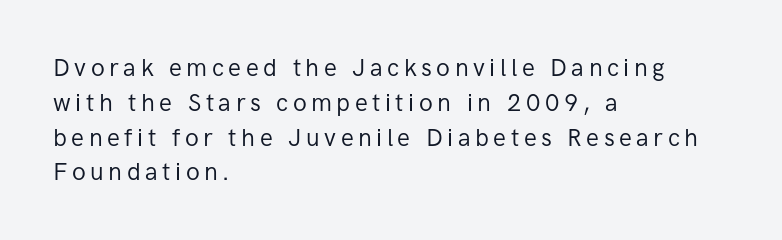
{"italic": "no", "bold": "no", "underline": "no", "align": "left", "line_spacing": "normal", "line_spacing_ratio": 1.45, "glyph_px": 24}
